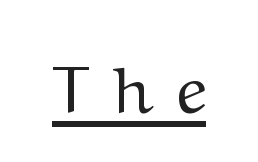
The image shows 66 px regular-weight serif type, upright; set unusually wide letter spacing (+0.4 em), underlined; medium stroke contrast and a medium x-height.
